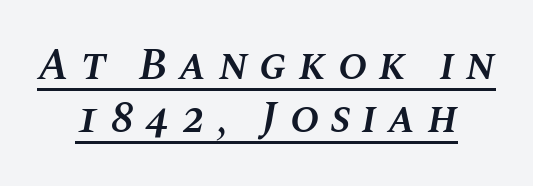
What weight is shown? A semibold, between regular and bold. Looking at the ascenders, they clearly lean. The passage shown is typed in a proportional face where columns would drift. These lines are centered, leaving both edges ragged. The letterforms stand isolated, each surrounded by extra space. The glyphs are accompanied by a horizontal stroke just below them.
